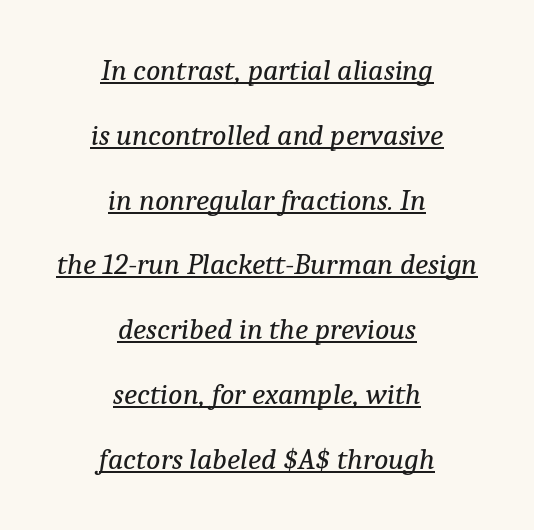
The string is rendered with underlining switched on. The letterforms sit at book weight or below. One glance says open: line gaps are wider than usual. Note the varied advance widths — an 'i' is clearly narrower than an 'm'. The whole block is typeset with a tilt.
